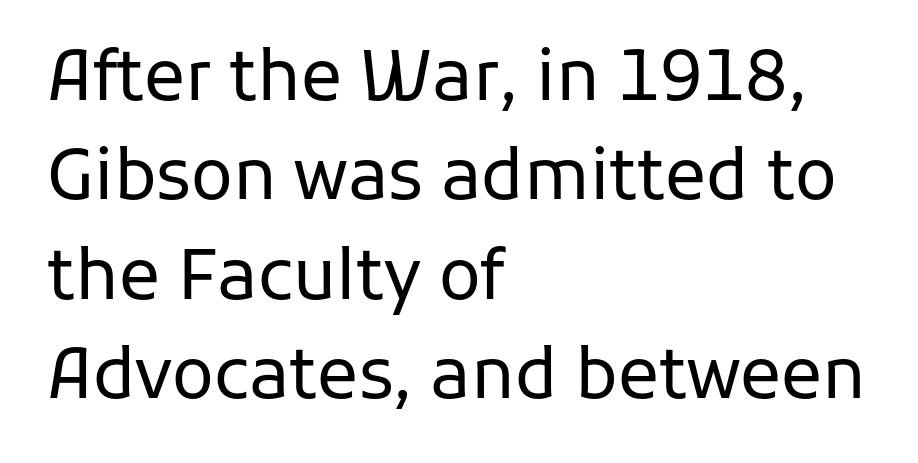
{"serif": "no", "italic": "no", "bold": "no", "weight": "regular", "width": "normal", "stroke_contrast": "low", "x_height": "medium", "monospaced": "no", "underline": "no", "align": "left", "line_spacing": "normal", "line_spacing_ratio": 1.44, "letter_spacing": "normal", "letter_spacing_em": 0.0, "glyph_px": 69}
